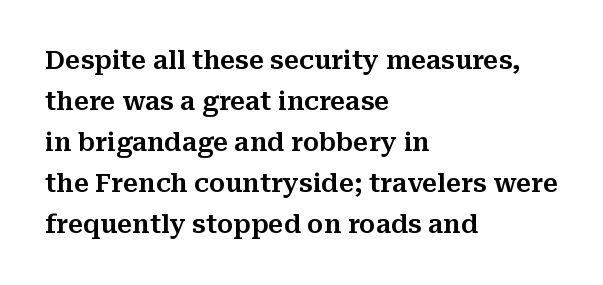
The image shows 25 px text type, upright; set left-aligned, normal line spacing (1.64x), normal letter spacing, not underlined.
